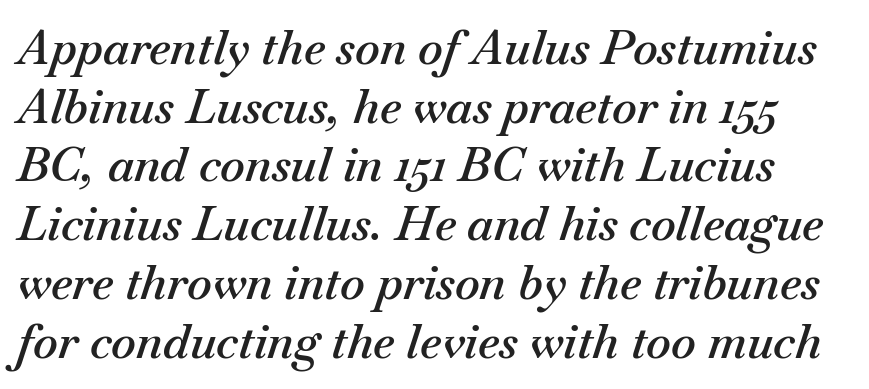
Q: Is the text bold? A: Semi-bold.
Q: Is the text italic (slanted)? A: Yes, it leans right by about 18 degrees.
Q: Is the text underlined? A: No.
Q: Is the spacing between letters normal or unusually wide? A: Normal.
Q: Is the spacing between lines tight, normal or loose? A: Normal.
Q: Width (condensed, normal, or wide)? A: Normal.
Q: Stroke contrast? A: Medium.
Q: x-height? A: Small.
Q: Monospaced? A: No.
